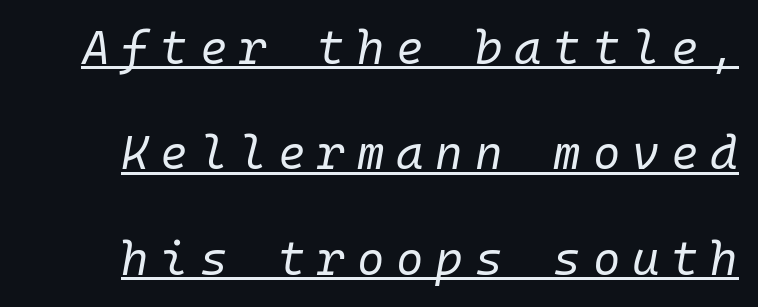
{"italic": "yes", "lean": "right", "slant_degrees": 10, "bold": "no", "weight": "regular", "width": "normal", "stroke_contrast": "low", "x_height": "medium", "monospaced": "yes", "underline": "yes", "line_spacing": "loose", "line_spacing_ratio": 2.24, "letter_spacing": "wide", "letter_spacing_em": 0.25, "glyph_px": 47}
